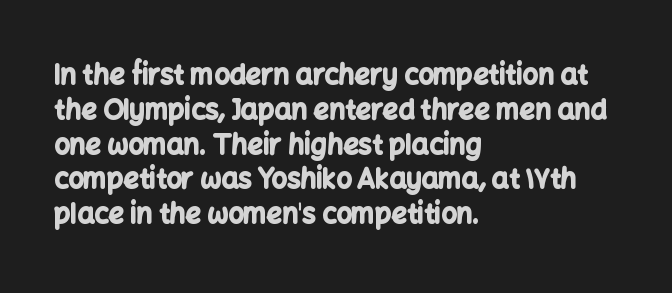
The words here are not underlined. Style check: upright. Typesetter's note: full bold, strokes at maximum text heaviness. Left-aligned paragraph, ragged on the right. One glance says typical: line gaps are just what's usual. Look at the tracking — it's just the regular setting, nothing added.
